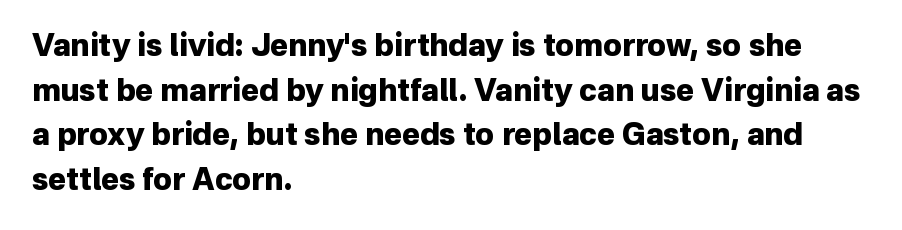
You can tell it's not italic because the verticals are truly vertical. This rendering employs a face without finishing strokes, i.e., a sans-serif. The passage is arranged the way most books set body copy — flush left. Set as a true bold cut, around the 700 mark. Line spacing here is normal.
